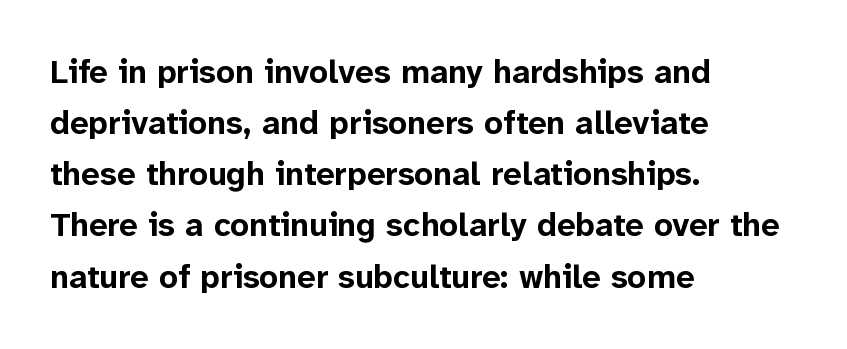
{"serif": "no", "italic": "no", "bold": "yes", "weight": "bold", "width": "normal", "stroke_contrast": "low", "x_height": "medium", "monospaced": "no", "underline": "no", "align": "left", "line_spacing": "normal", "line_spacing_ratio": 1.55, "letter_spacing": "normal", "letter_spacing_em": 0.0, "glyph_px": 33}
